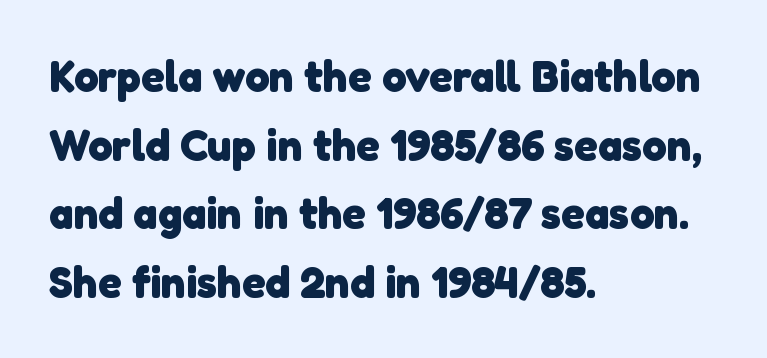
The image shows 44 px heavy sans-serif type; set left-aligned, normal line spacing (1.56x), normal letter spacing, not underlined; low stroke contrast and a medium x-height.
